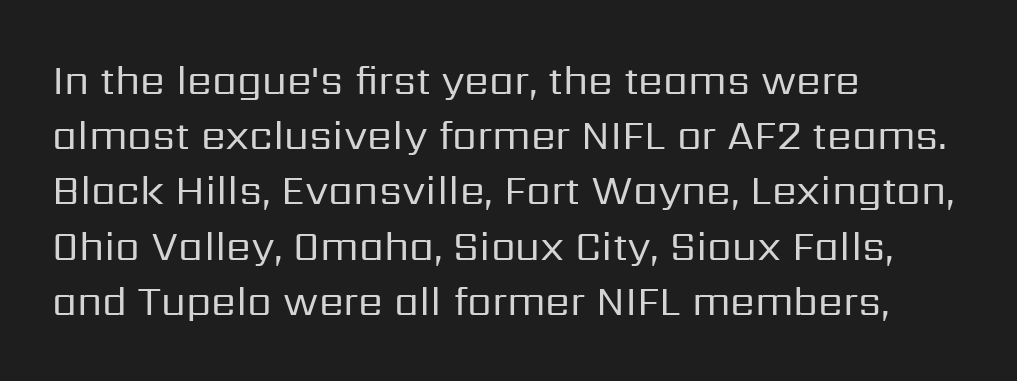
The image shows 40 px regular-weight sans-serif type, upright; set left-aligned, normal line spacing (1.38x), normal letter spacing, not underlined; low stroke contrast and a medium x-height.
